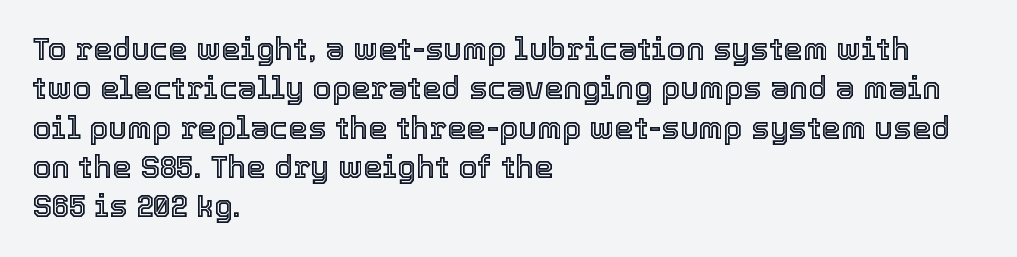
{"italic": "no", "width": "normal", "x_height": "medium", "monospaced": "no", "underline": "no", "align": "left", "line_spacing": "normal", "line_spacing_ratio": 1.27, "letter_spacing": "normal", "letter_spacing_em": 0.0, "glyph_px": 31}
